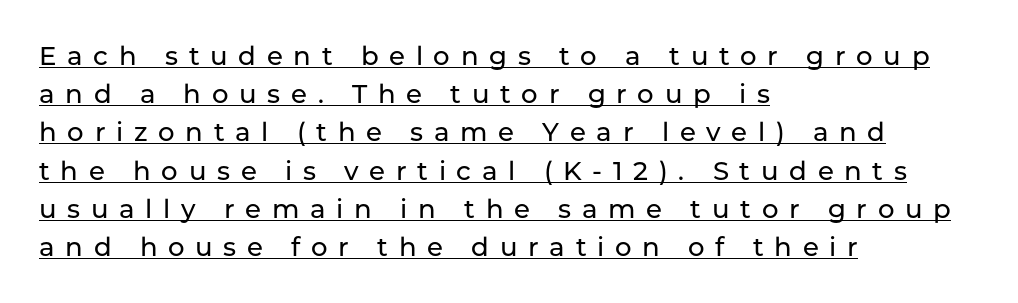
The image shows 26 px text type, upright; set left-aligned, normal line spacing (1.47x), unusually wide letter spacing (+0.41 em), underlined.
